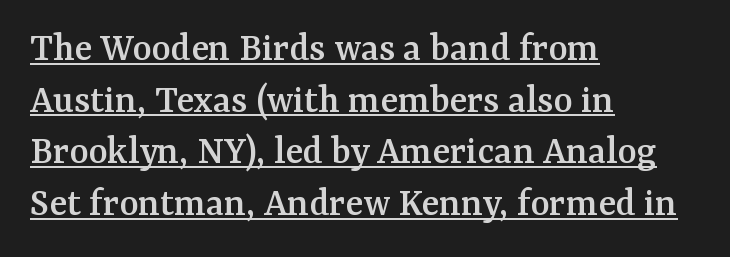
Q: Is the text italic (slanted)? A: No, it is upright.
Q: Is the typeface a serif or a sans-serif typeface? A: Serif.
Q: Is the text underlined? A: Yes.
Q: How is the paragraph aligned? A: Left-aligned.
Q: Is the spacing between letters normal or unusually wide? A: Normal.
Q: Is the spacing between lines tight, normal or loose? A: Normal.
Q: Width (condensed, normal, or wide)? A: Normal.
Q: Stroke contrast? A: Medium.
Q: x-height? A: Medium.
Q: Monospaced? A: No.
